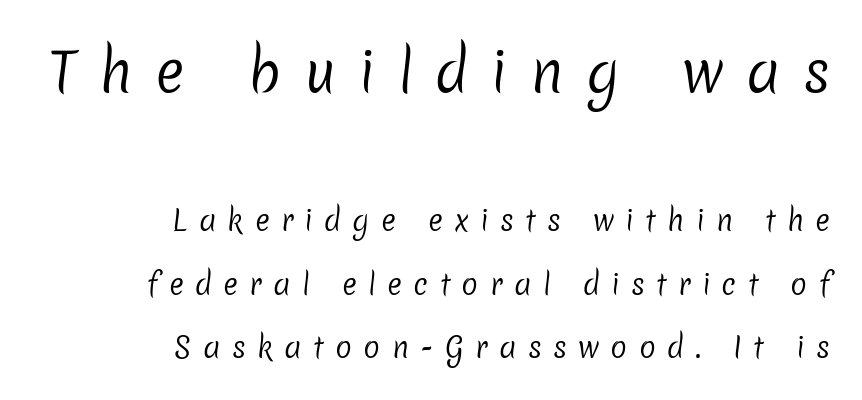
Q: Is the text bold? A: No.
Q: Is the typeface a serif or a sans-serif typeface? A: Sans-serif.
Q: Is the text underlined? A: No.
Q: How is the paragraph aligned? A: Right-aligned.
Q: Is the spacing between letters normal or unusually wide? A: Unusually wide.
Q: Is the spacing between lines tight, normal or loose? A: Loose.
Q: Which block of text is set in a larger size, the first (top) or the second (bottom)? A: The first (top) one.
Q: Width (condensed, normal, or wide)? A: Normal.
Q: Stroke contrast? A: Low.
Q: x-height? A: Medium.
Q: Monospaced? A: No.
